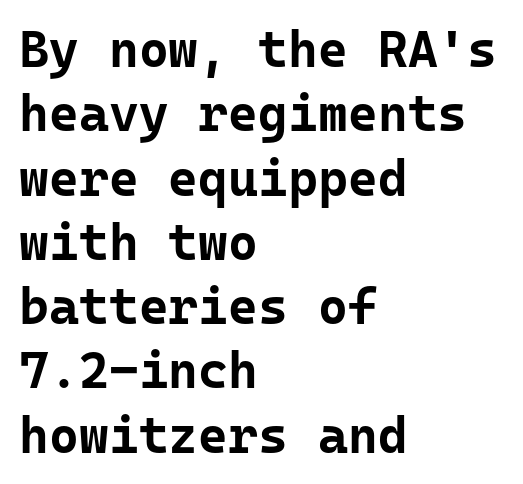
{"serif": "no", "italic": "no", "bold": "yes", "weight": "bold", "width": "normal", "stroke_contrast": "low", "x_height": "medium", "monospaced": "yes", "underline": "no", "align": "left", "line_spacing": "normal", "line_spacing_ratio": 1.26, "letter_spacing": "normal", "letter_spacing_em": 0.0, "glyph_px": 51}
